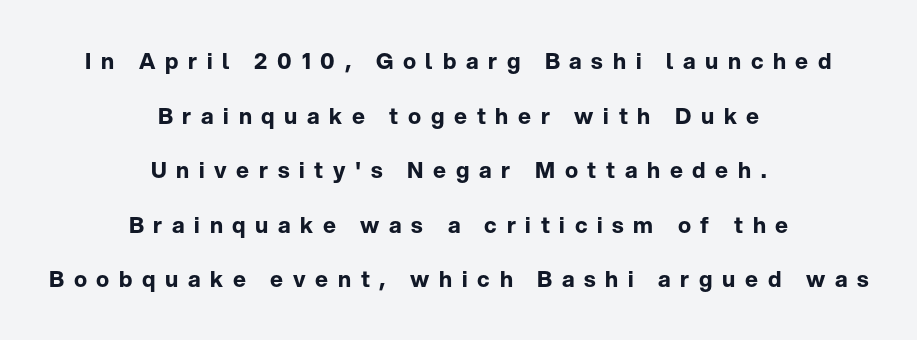
Q: Is the text bold? A: Yes.
Q: Is the text italic (slanted)? A: No, it is upright.
Q: Is the text underlined? A: No.
Q: How is the paragraph aligned? A: Centered.
Q: Is the spacing between letters normal or unusually wide? A: Unusually wide.
Q: Is the spacing between lines tight, normal or loose? A: Loose.
